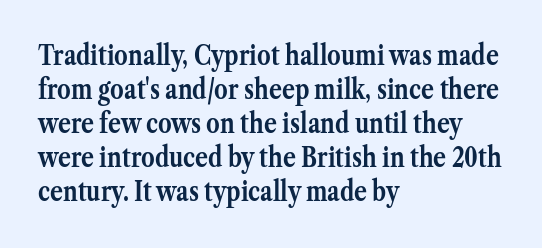
Q: Is the text bold? A: Yes.
Q: Is the text italic (slanted)? A: No, it is upright.
Q: Is the text underlined? A: No.
Q: How is the paragraph aligned? A: Left-aligned.
Q: Is the spacing between letters normal or unusually wide? A: Normal.
Q: Is the spacing between lines tight, normal or loose? A: Normal.
